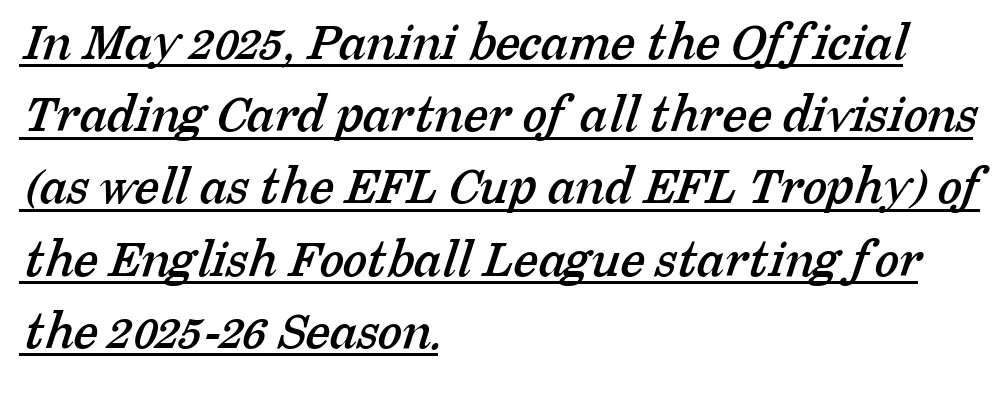
{"serif": "yes", "width": "normal", "stroke_contrast": "low", "x_height": "medium", "monospaced": "no", "underline": "yes", "align": "left", "line_spacing": "normal", "line_spacing_ratio": 1.29, "letter_spacing": "normal", "letter_spacing_em": 0.0, "glyph_px": 56}
